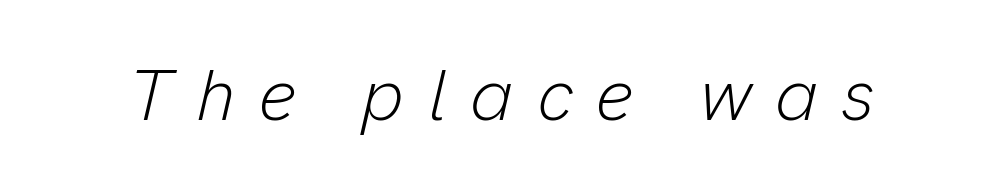
Q: Is the text bold? A: No.
Q: Is the text italic (slanted)? A: Yes, it leans right by about 13 degrees.
Q: Is the text underlined? A: No.
Q: Is the spacing between letters normal or unusually wide? A: Unusually wide.
Q: Width (condensed, normal, or wide)? A: Normal.
Q: Stroke contrast? A: Low.
Q: x-height? A: Medium.
Q: Monospaced? A: No.
